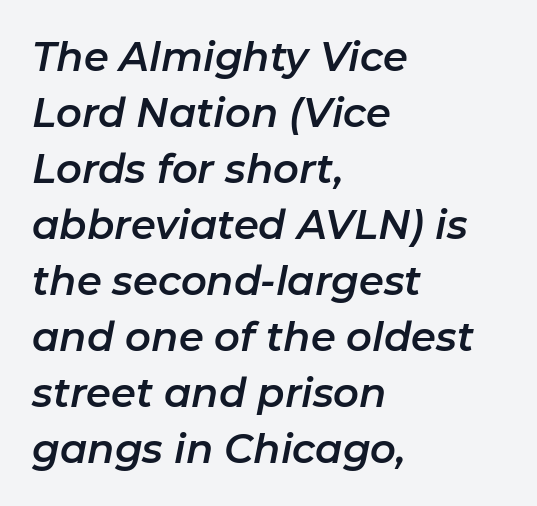
Q: Is the text italic (slanted)? A: Yes, it leans right by about 11 degrees.
Q: Is the text underlined? A: No.
Q: How is the paragraph aligned? A: Left-aligned.
Q: Is the spacing between letters normal or unusually wide? A: Normal.
Q: Is the spacing between lines tight, normal or loose? A: Normal.
Q: Width (condensed, normal, or wide)? A: Normal.
Q: Stroke contrast? A: Low.
Q: x-height? A: Medium.
Q: Monospaced? A: No.
